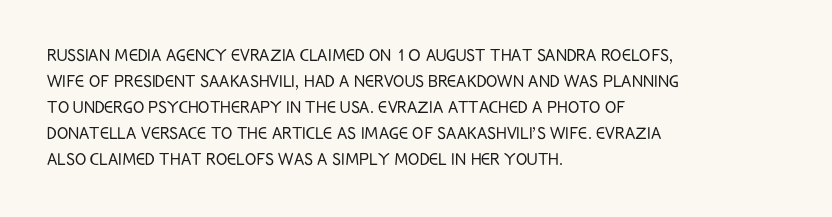
Q: Is the text bold? A: No.
Q: Is the text italic (slanted)? A: No, it is upright.
Q: Is the text underlined? A: No.
Q: How is the paragraph aligned? A: Left-aligned.
Q: Is the spacing between letters normal or unusually wide? A: Normal.
